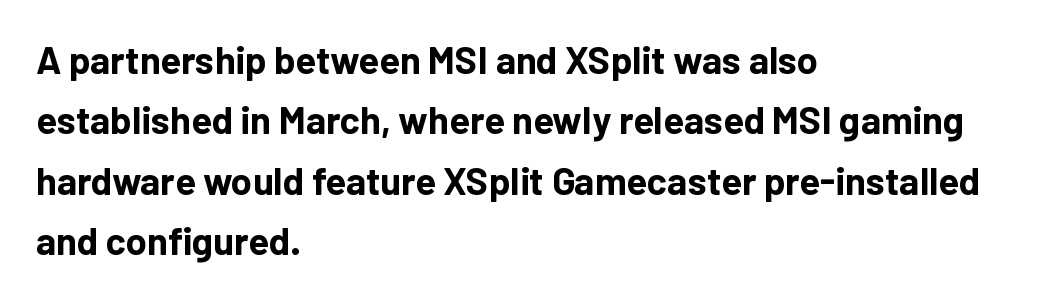
Normally led — the rows are evenly, conventionally spaced. The text was rendered using a sans face with plain stroke endings. Do the characters align in a grid? No, the font is proportional. Notice how thick the strokes are: this is what a full bold looks like. What stands out about the letter spacing? Nothing — it is the standard amount.
